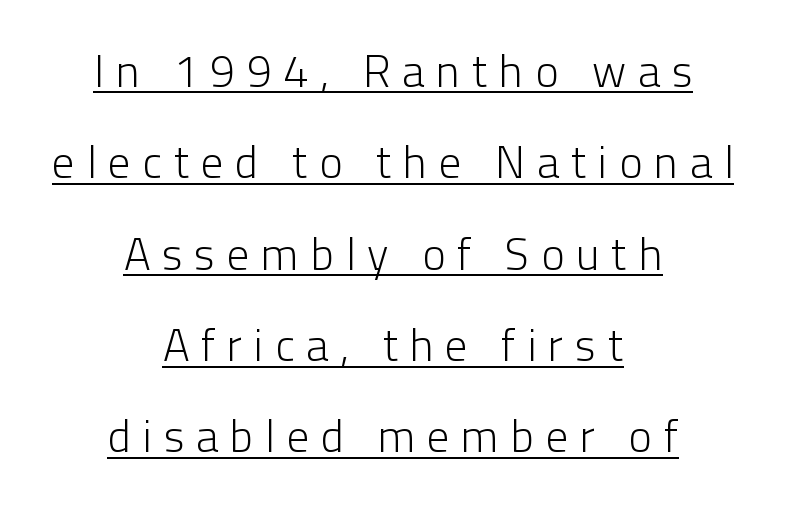
Q: Is the text bold? A: No.
Q: Is the text italic (slanted)? A: No, it is upright.
Q: Is the typeface a serif or a sans-serif typeface? A: Sans-serif.
Q: Is the text underlined? A: Yes.
Q: How is the paragraph aligned? A: Centered.
Q: Is the spacing between letters normal or unusually wide? A: Unusually wide.
Q: Is the spacing between lines tight, normal or loose? A: Loose.
Q: Width (condensed, normal, or wide)? A: Normal.
Q: Stroke contrast? A: Low.
Q: x-height? A: Medium.
Q: Monospaced? A: No.
